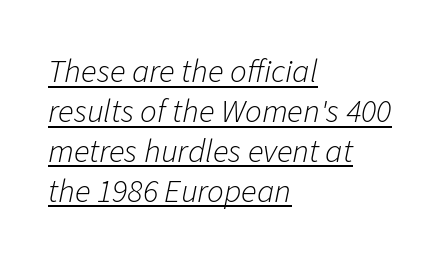
All the whitespace from short lines collects on the right. Spacing verdict: proportional, widths tailored to each character. Underline: present. There's an unmistakable incline to the writing here.
